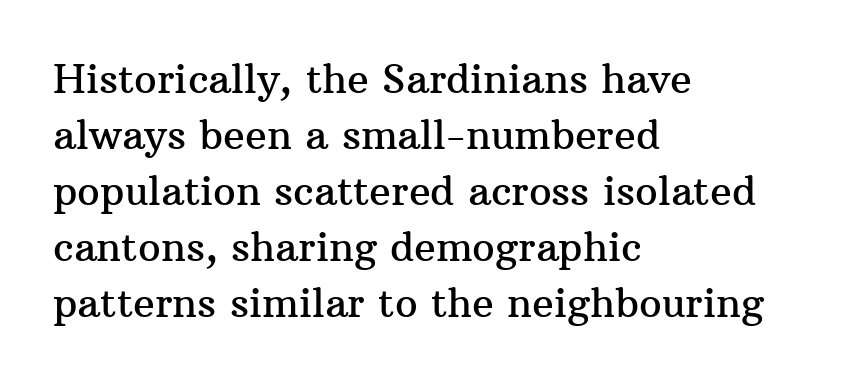
The image shows 40 px serif type, upright; set left-aligned, normal line spacing (1.4x), normal letter spacing, not underlined; medium stroke contrast and a medium x-height.
